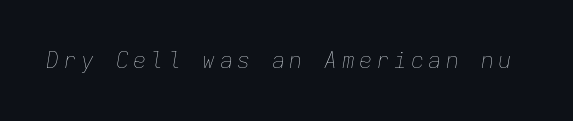
This is oblique type, the kind used for emphasis or titles. Anything drawn beneath the words? Only blank space. The strokes are not fattened; the text isn't bold.
